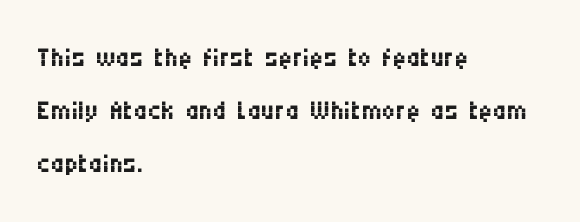
Q: Is the text bold? A: No.
Q: Is the text italic (slanted)? A: No, it is upright.
Q: Is the typeface a serif or a sans-serif typeface? A: Sans-serif.
Q: Is the text underlined? A: No.
Q: How is the paragraph aligned? A: Left-aligned.
Q: Is the spacing between letters normal or unusually wide? A: Normal.
Q: Is the spacing between lines tight, normal or loose? A: Normal.
Q: Width (condensed, normal, or wide)? A: Condensed.
Q: Stroke contrast? A: Medium.
Q: x-height? A: Large.
Q: Monospaced? A: No.
